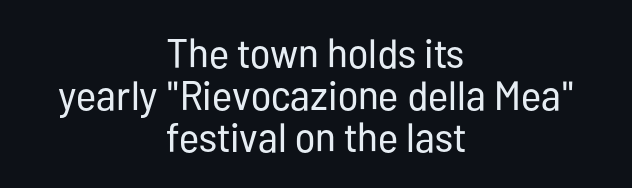
The image shows 41 px regular-weight, condensed sans-serif type, upright; set centered, tight line spacing (1.02x), normal letter spacing, not underlined; low stroke contrast and a medium x-height.
